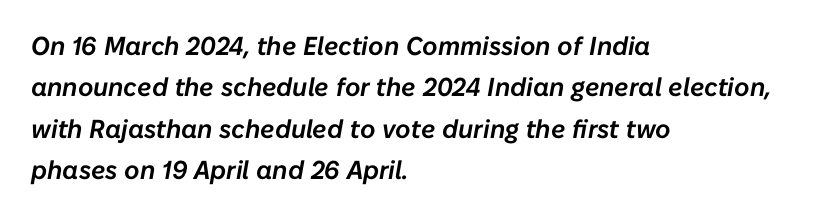
{"italic": "yes", "lean": "right", "slant_degrees": 10, "underline": "no", "align": "left", "line_spacing": "normal", "line_spacing_ratio": 1.59, "letter_spacing": "normal", "letter_spacing_em": 0.0, "glyph_px": 26}
